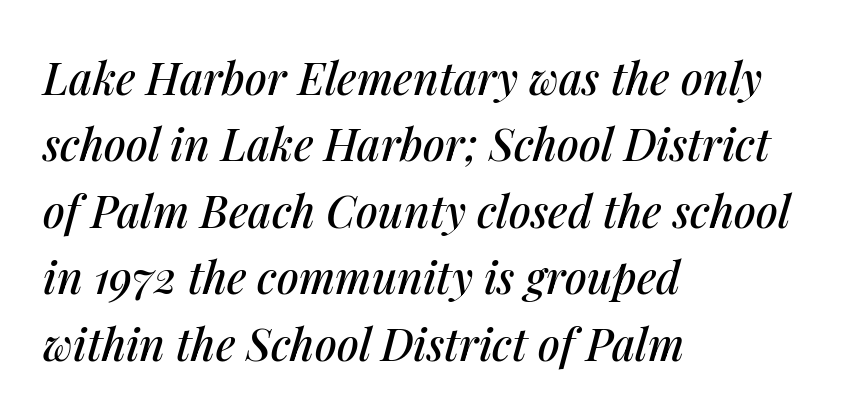
Q: Is the text italic (slanted)? A: Yes, it leans right by about 14 degrees.
Q: Is the text underlined? A: No.
Q: How is the paragraph aligned? A: Left-aligned.
Q: Is the spacing between letters normal or unusually wide? A: Normal.
Q: Is the spacing between lines tight, normal or loose? A: Normal.
Q: Width (condensed, normal, or wide)? A: Normal.
Q: Stroke contrast? A: Medium.
Q: x-height? A: Medium.
Q: Monospaced? A: No.
